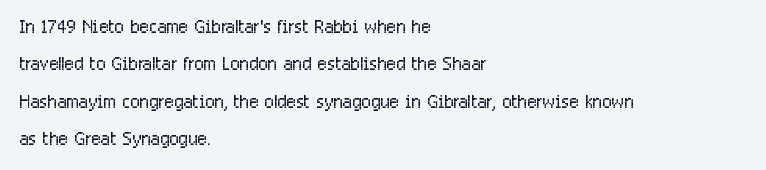
{"italic": "no", "bold": "no", "underline": "no", "align": "left", "line_spacing": "normal", "line_spacing_ratio": 1.5, "letter_spacing": "normal", "letter_spacing_em": 0.0, "glyph_px": 25}
